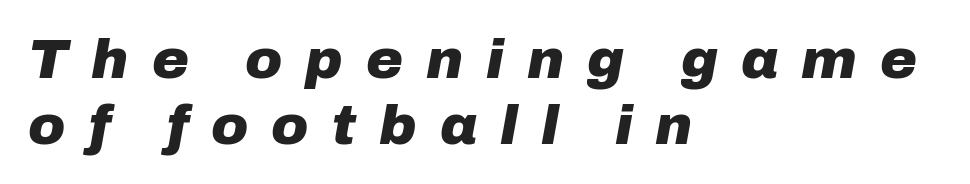
{"italic": "yes", "lean": "right", "slant_degrees": 10, "bold": "yes", "weight": "heavy", "width": "normal", "stroke_contrast": "low", "x_height": "medium", "monospaced": "no", "underline": "no", "align": "left", "line_spacing_ratio": 1.17, "letter_spacing": "wide", "letter_spacing_em": 0.41, "glyph_px": 56}
